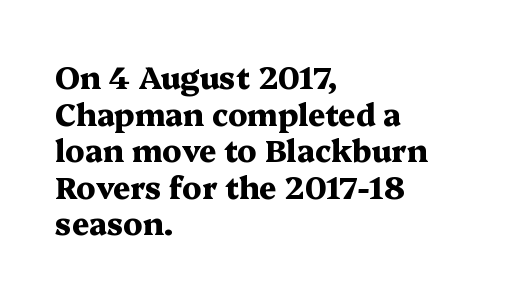
{"serif": "yes", "italic": "no", "bold": "yes", "weight": "heavy", "width": "wide", "stroke_contrast": "medium", "x_height": "medium", "monospaced": "no", "underline": "no", "align": "left", "line_spacing_ratio": 1.22, "letter_spacing": "normal", "letter_spacing_em": 0.0, "glyph_px": 30}
